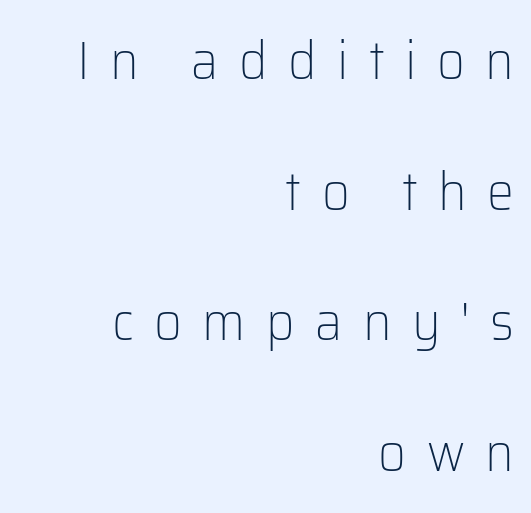
Q: Is the text bold? A: No.
Q: Is the text italic (slanted)? A: No, it is upright.
Q: Is the typeface a serif or a sans-serif typeface? A: Sans-serif.
Q: Is the text underlined? A: No.
Q: How is the paragraph aligned? A: Right-aligned.
Q: Is the spacing between letters normal or unusually wide? A: Unusually wide.
Q: Is the spacing between lines tight, normal or loose? A: Loose.
Q: Width (condensed, normal, or wide)? A: Normal.
Q: Stroke contrast? A: Low.
Q: x-height? A: Medium.
Q: Monospaced? A: No.
